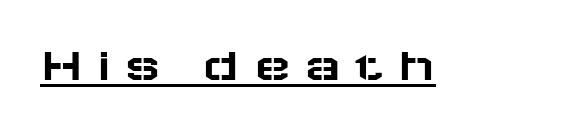
The image shows 49 px wide sans-serif type, upright; set unusually wide letter spacing (+0.27 em), underlined; low stroke contrast and a medium x-height.
